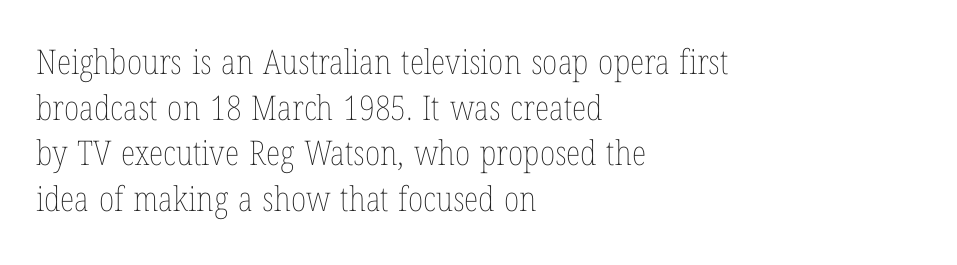
{"italic": "no", "bold": "no", "weight": "thin", "width": "condensed", "stroke_contrast": "low", "x_height": "medium", "monospaced": "no", "underline": "no", "align": "left", "line_spacing": "normal", "line_spacing_ratio": 1.34, "letter_spacing": "normal", "letter_spacing_em": 0.0, "glyph_px": 34}
